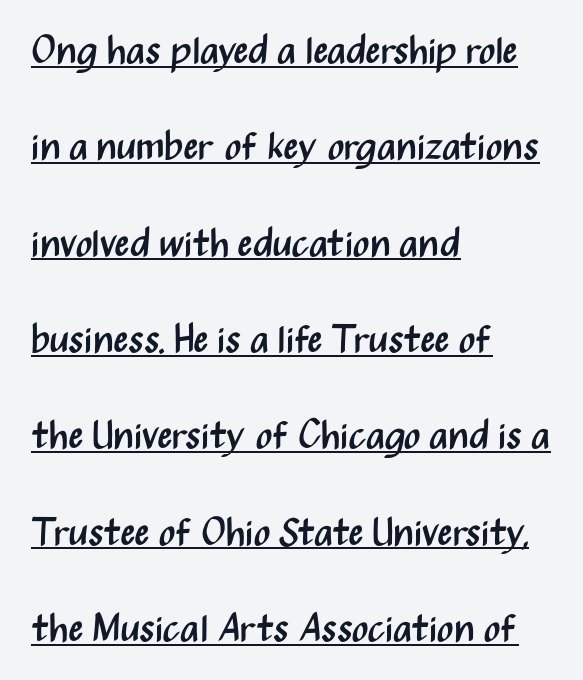
The weight tops out at a normal text grade. A typesetter would label this face a sans. Look at the tracking — it's just the regular setting, nothing added. The lines are spread far apart with generous leading. The rendering uses natural spacing where letterforms have individual widths.
